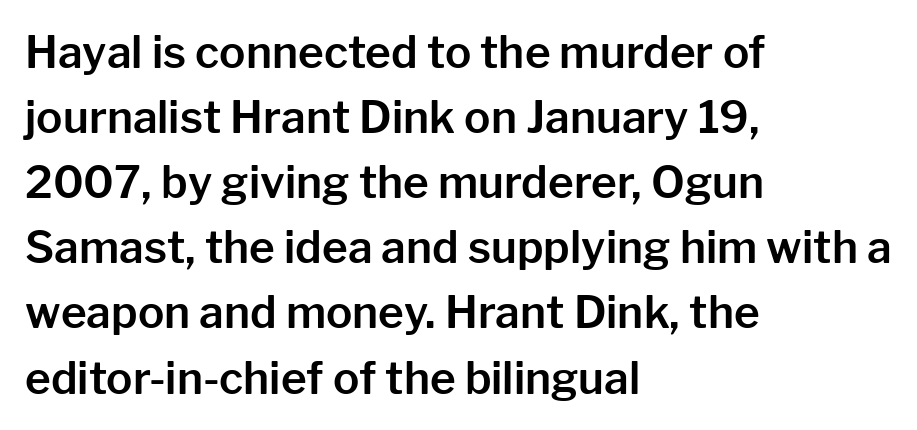
Q: Is the text italic (slanted)? A: No, it is upright.
Q: Is the typeface a serif or a sans-serif typeface? A: Sans-serif.
Q: Is the text underlined? A: No.
Q: How is the paragraph aligned? A: Left-aligned.
Q: Is the spacing between letters normal or unusually wide? A: Normal.
Q: Is the spacing between lines tight, normal or loose? A: Normal.
Q: Width (condensed, normal, or wide)? A: Normal.
Q: Stroke contrast? A: Low.
Q: x-height? A: Medium.
Q: Monospaced? A: No.
